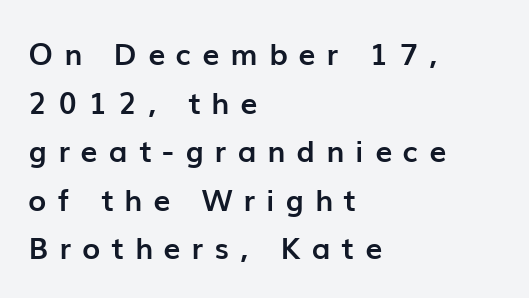
Q: Is the text bold? A: Yes.
Q: Is the text italic (slanted)? A: No, it is upright.
Q: Is the typeface a serif or a sans-serif typeface? A: Sans-serif.
Q: Is the text underlined? A: No.
Q: How is the paragraph aligned? A: Left-aligned.
Q: Is the spacing between letters normal or unusually wide? A: Unusually wide.
Q: Is the spacing between lines tight, normal or loose? A: Normal.
Q: Width (condensed, normal, or wide)? A: Normal.
Q: Stroke contrast? A: Low.
Q: x-height? A: Medium.
Q: Monospaced? A: No.
